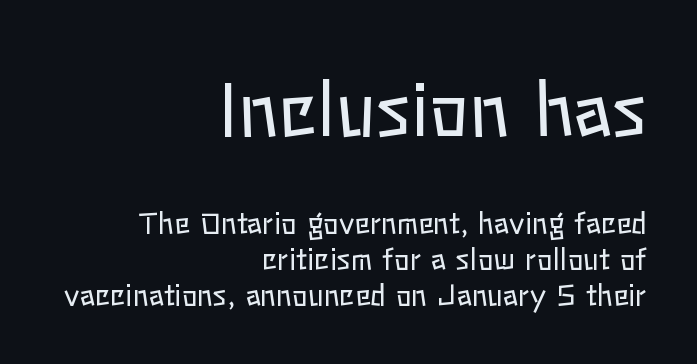
The image shows 73 px regular-weight type, upright; set right-aligned, line spacing 1.24x, normal letter spacing, not underlined; the first (top) block is 2.52x larger; low stroke contrast and a medium x-height.
